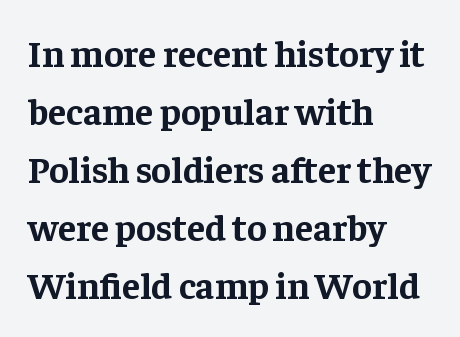
{"serif": "yes", "italic": "no", "bold": "yes", "weight": "bold", "width": "normal", "stroke_contrast": "low", "x_height": "medium", "monospaced": "no", "underline": "no", "align": "left", "line_spacing": "normal", "line_spacing_ratio": 1.57, "letter_spacing": "normal", "letter_spacing_em": 0.0, "glyph_px": 37}
